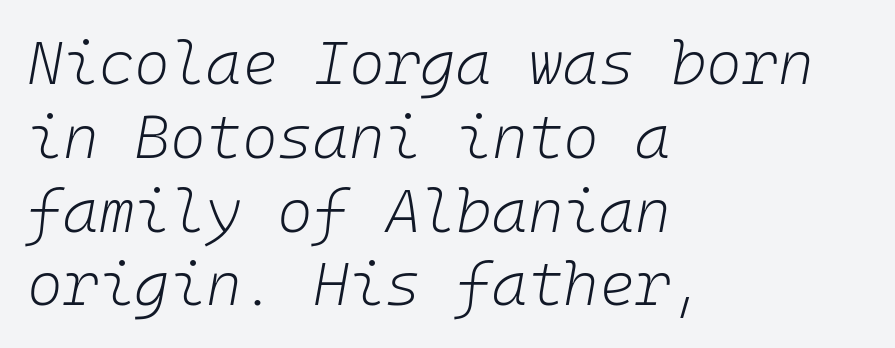
Q: Is the text bold? A: No.
Q: Is the text italic (slanted)? A: Yes, it leans right by about 10 degrees.
Q: Is the text underlined? A: No.
Q: How is the paragraph aligned? A: Left-aligned.
Q: Is the spacing between letters normal or unusually wide? A: Normal.
Q: Width (condensed, normal, or wide)? A: Normal.
Q: Stroke contrast? A: Low.
Q: x-height? A: Medium.
